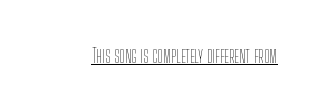
Between one letter and the next there's only the usual sliver of space. A roman cut, with each character standing at attention. The rendered words wear a rule along their underside. Heaviness? Minimal to ordinary, like unemphasized prose.
